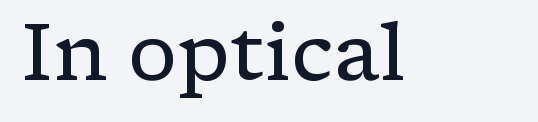
Q: Is the text bold? A: No.
Q: Is the text italic (slanted)? A: No, it is upright.
Q: Is the typeface a serif or a sans-serif typeface? A: Serif.
Q: Is the text underlined? A: No.
Q: Is the spacing between letters normal or unusually wide? A: Normal.
Q: Width (condensed, normal, or wide)? A: Wide.
Q: Stroke contrast? A: Low.
Q: x-height? A: Medium.
Q: Monospaced? A: No.
